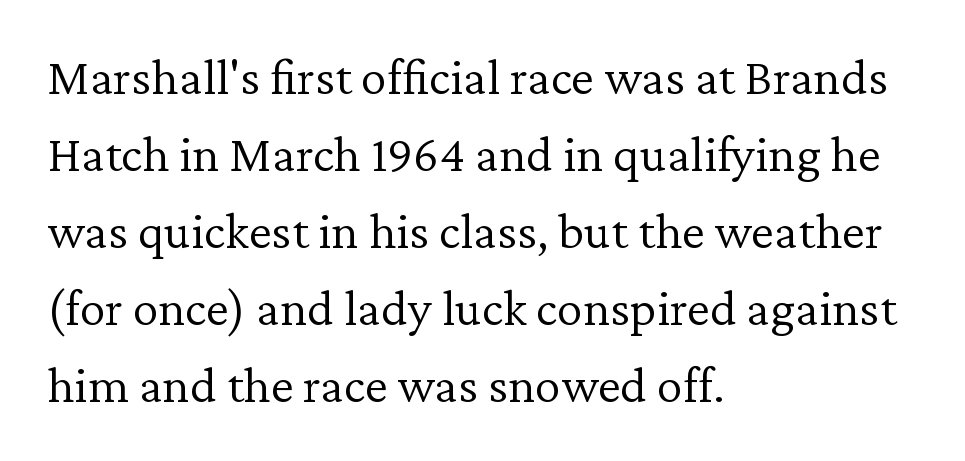
The image shows 52 px light serif type, upright; set left-aligned, normal line spacing (1.48x), normal letter spacing, not underlined; low stroke contrast and a medium x-height.
